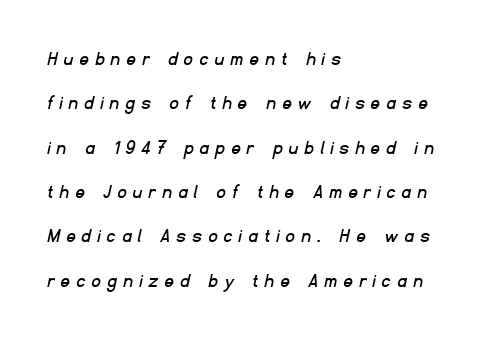
{"underline": "no", "align": "left", "line_spacing": "loose", "line_spacing_ratio": 2.11, "letter_spacing": "wide", "letter_spacing_em": 0.34, "glyph_px": 21}
